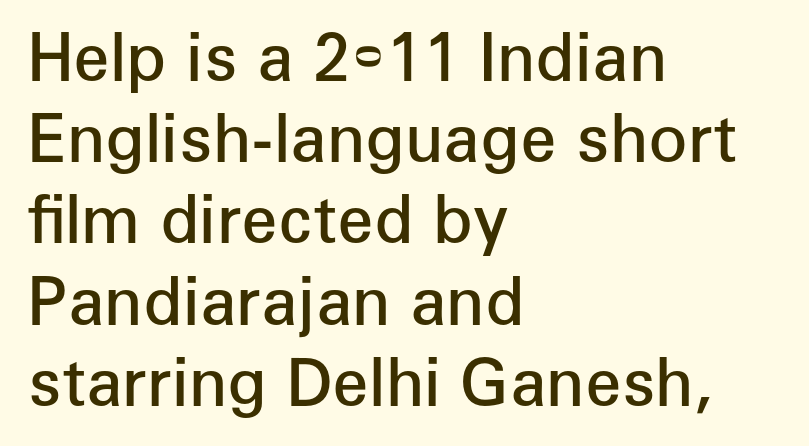
The image shows 65 px semibold sans-serif type, upright; set left-aligned, normal line spacing (1.25x), normal letter spacing, not underlined; low stroke contrast and a medium x-height.
